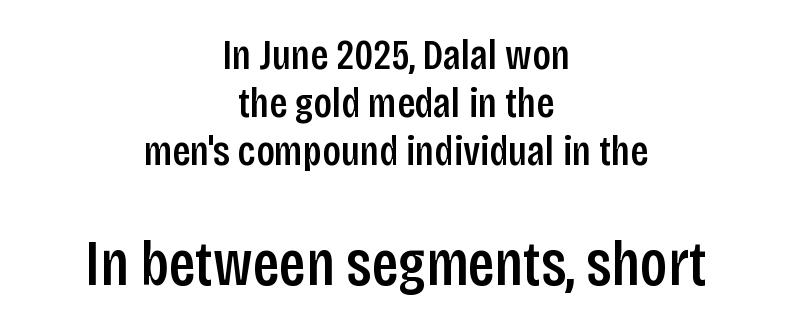
Q: Is the text italic (slanted)? A: No, it is upright.
Q: Is the typeface a serif or a sans-serif typeface? A: Sans-serif.
Q: Is the text underlined? A: No.
Q: How is the paragraph aligned? A: Centered.
Q: Is the spacing between letters normal or unusually wide? A: Normal.
Q: Is the spacing between lines tight, normal or loose? A: Tight.
Q: Which block of text is set in a larger size, the first (top) or the second (bottom)? A: The second (bottom) one.
Q: Width (condensed, normal, or wide)? A: Condensed.
Q: Stroke contrast? A: Low.
Q: x-height? A: Large.
Q: Monospaced? A: No.
